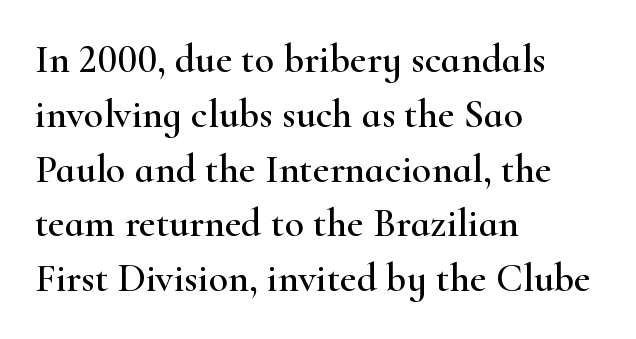
What kind of face is this? One with serifs. The letters advance in unequal steps, a hallmark of proportional type. Horizontally, the lines are justified to the leading edge only. The vertical gap from one line to the next is medium.
